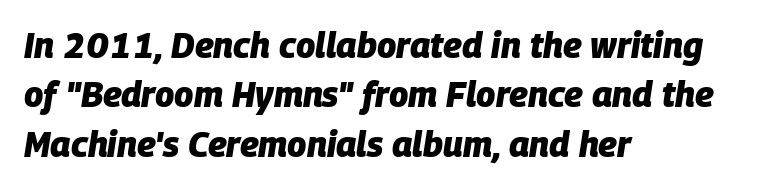
Compared with a centered layout, this one pins lines to the left instead. There is no visible air inserted between adjacent glyphs. Lines of text with bare space underneath. Typographic density is high because the face is bold. Italic: yes, the glyphs are oblique.
